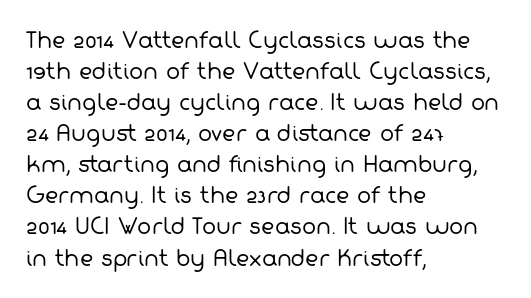
Q: Is the text bold? A: No.
Q: Is the text underlined? A: No.
Q: How is the paragraph aligned? A: Left-aligned.
Q: Is the spacing between letters normal or unusually wide? A: Normal.
Q: Is the spacing between lines tight, normal or loose? A: Normal.
